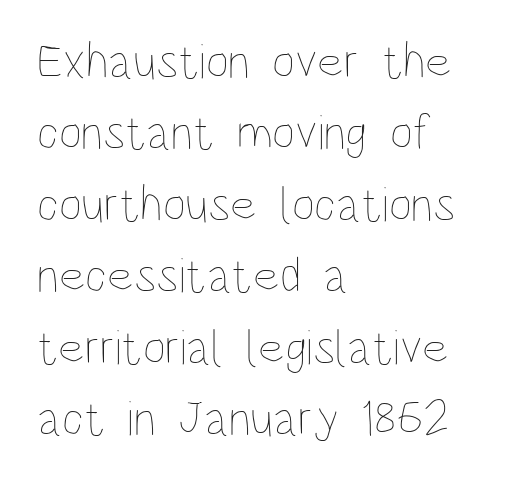
Is the stroke heavy? The answer is a plain regular-or-lighter. A classic flush-left, rag-right setting is used for this passage. When letters stand straight like this, we call the style roman or upright. Vertically, the passage feels balanced, rows spaced as you'd expect.
